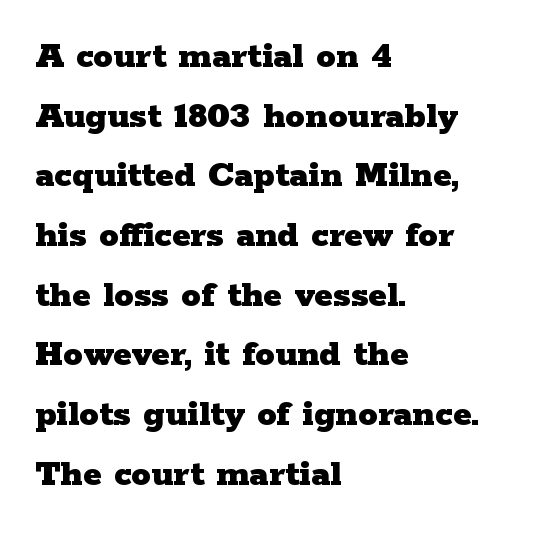
{"serif": "yes", "italic": "no", "bold": "yes", "weight": "heavy", "width": "wide", "stroke_contrast": "low", "x_height": "medium", "monospaced": "no", "underline": "no", "align": "left", "line_spacing": "normal", "line_spacing_ratio": 1.53, "letter_spacing": "normal", "letter_spacing_em": 0.0, "glyph_px": 39}
